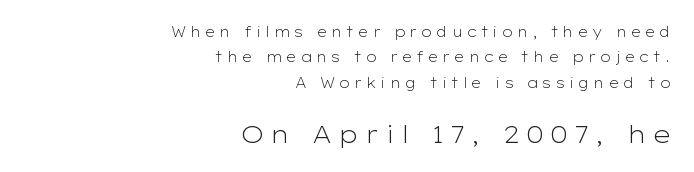
The image shows 24 px text type, upright; set right-aligned, line spacing 1.82x, unusually wide letter spacing (+0.26 em), not underlined; the second (bottom) block is 1.71x larger.
